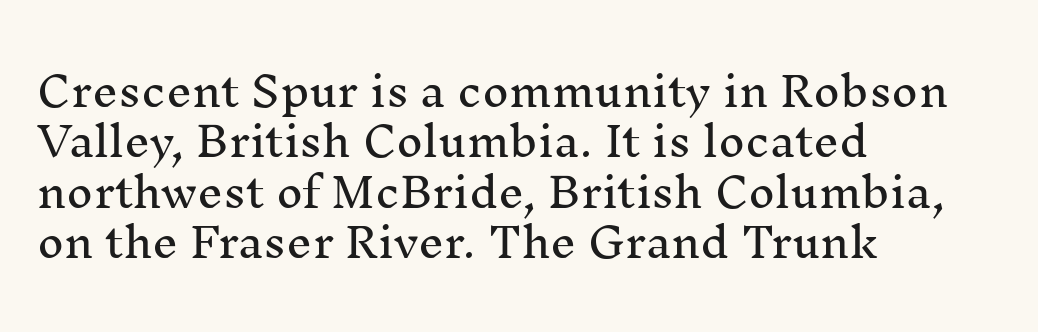
The image shows 41 px serif type, upright; set left-aligned, line spacing 1.23x, normal letter spacing, not underlined; medium stroke contrast and a medium x-height.
